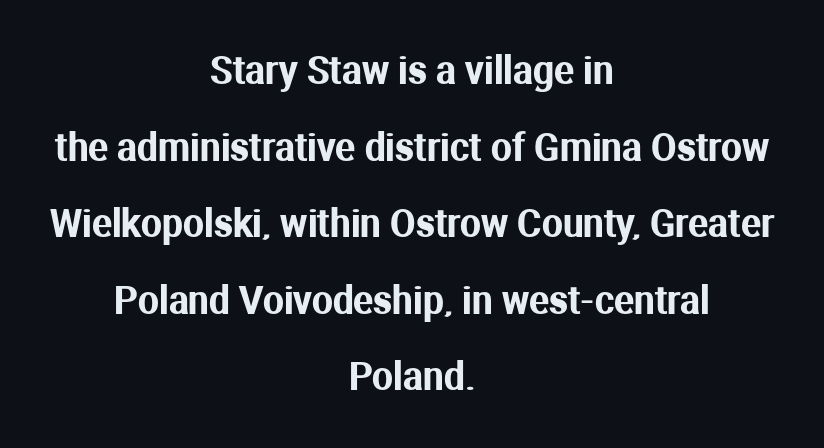
{"serif": "no", "italic": "no", "width": "normal", "stroke_contrast": "medium", "x_height": "medium", "monospaced": "no", "underline": "no", "align": "center", "line_spacing": "loose", "line_spacing_ratio": 2.07, "letter_spacing": "normal", "letter_spacing_em": 0.0, "glyph_px": 37}
